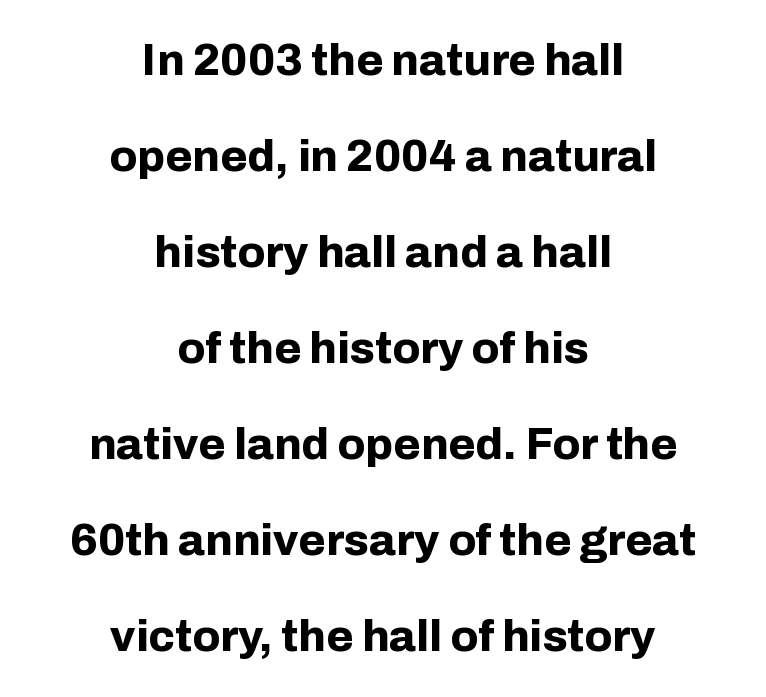
Nobody touched the tracking dial on this one. Notice how the stems are strictly vertical — no italics here. Type style note: lacks serifs. Here the designer chose a conventional face with non-uniform glyph widths. Notice the wide empty band between every row — that's loose leading. Emphasis by weight is at full strength: bold.
